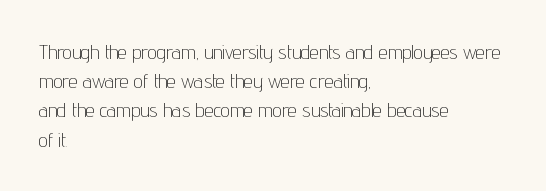
The image shows 20 px text type, upright; set left-aligned, normal line spacing (1.46x), normal letter spacing, not underlined.
